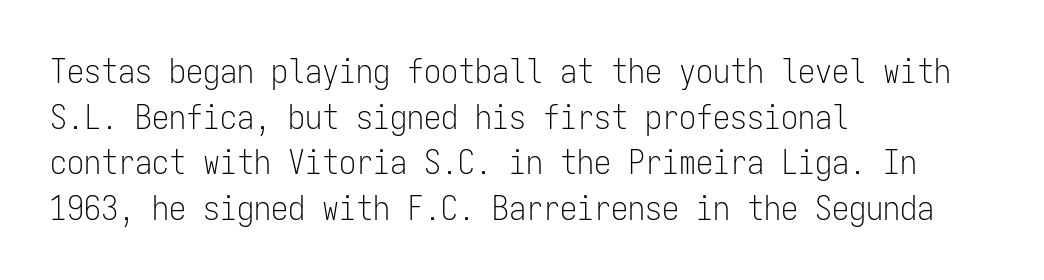
Q: Is the text bold? A: No.
Q: Is the text italic (slanted)? A: No, it is upright.
Q: Is the typeface a serif or a sans-serif typeface? A: Sans-serif.
Q: Is the text underlined? A: No.
Q: How is the paragraph aligned? A: Left-aligned.
Q: Is the spacing between letters normal or unusually wide? A: Normal.
Q: Is the spacing between lines tight, normal or loose? A: Normal.
Q: Width (condensed, normal, or wide)? A: Condensed.
Q: Stroke contrast? A: Low.
Q: x-height? A: Medium.
Q: Monospaced? A: Yes.
